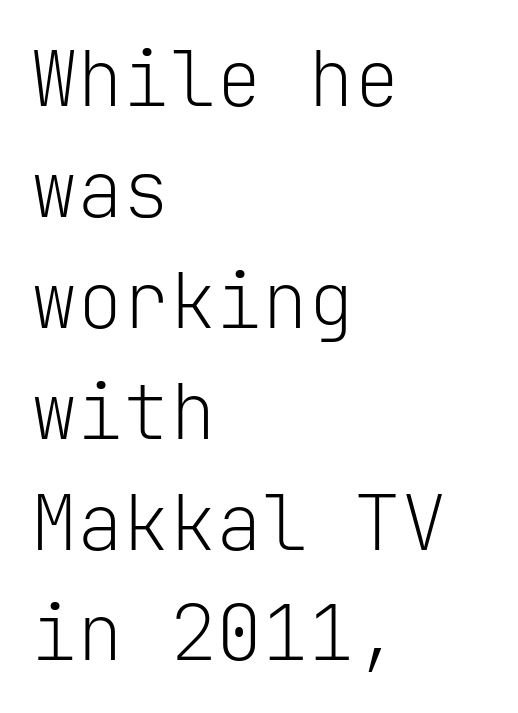
Q: Is the text bold? A: No.
Q: Is the text italic (slanted)? A: No, it is upright.
Q: Is the typeface a serif or a sans-serif typeface? A: Sans-serif.
Q: Is the text underlined? A: No.
Q: How is the paragraph aligned? A: Left-aligned.
Q: Is the spacing between letters normal or unusually wide? A: Normal.
Q: Is the spacing between lines tight, normal or loose? A: Normal.
Q: Width (condensed, normal, or wide)? A: Normal.
Q: Stroke contrast? A: Low.
Q: x-height? A: Medium.
Q: Monospaced? A: Yes.
